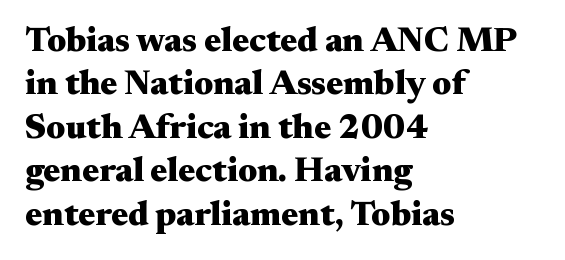
The image shows 35 px heavy, wide serif type, upright; set left-aligned, line spacing 1.24x, normal letter spacing, not underlined; medium stroke contrast and a small x-height.
